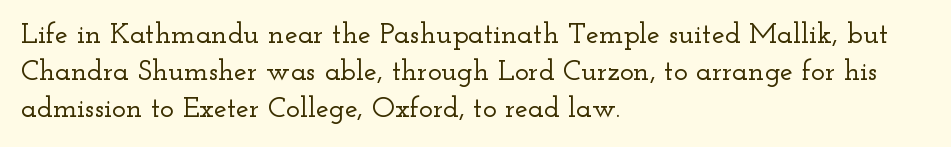
These lines stack with their left ends in a neat column. Compared with typical body copy, the letter spacing here is the same. Character widths vary here, with narrow letters taking less room than wide ones. How would I describe the line gaps? Plain and ordinary. This rendering features lettering with no underline.
